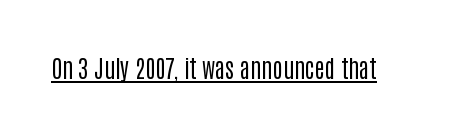
Q: Is the text bold? A: No.
Q: Is the text italic (slanted)? A: No, it is upright.
Q: Is the text underlined? A: Yes.
Q: Is the spacing between letters normal or unusually wide? A: Normal.
